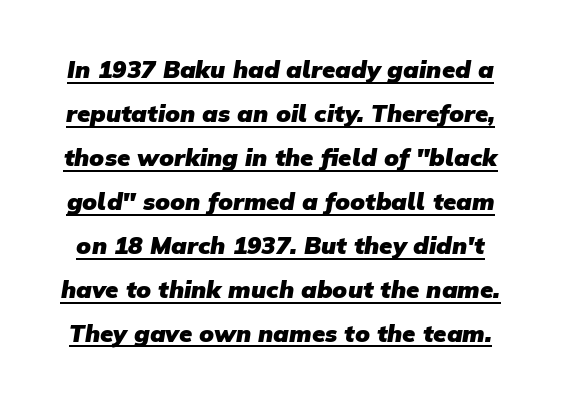
Q: Is the text bold? A: Yes.
Q: Is the text underlined? A: Yes.
Q: Is the spacing between letters normal or unusually wide? A: Normal.
